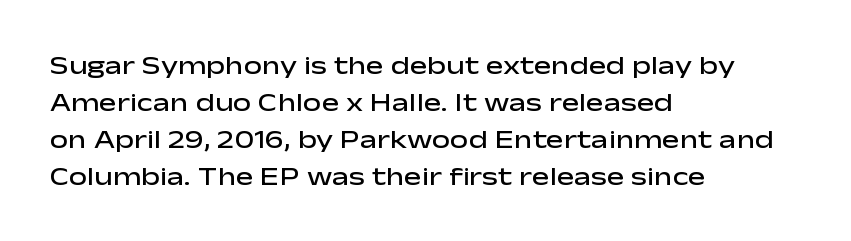
Successive baselines arrive at the customary interval. What weight is shown? A semibold, between regular and bold. The baseline area is clear. Compared with typical body copy, the letter spacing here is the same. When letters stand straight like this, we call the style roman or upright.
